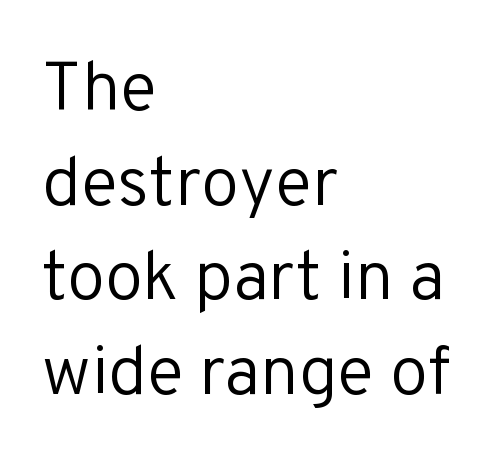
Q: Is the text bold? A: No.
Q: Is the text italic (slanted)? A: No, it is upright.
Q: Is the typeface a serif or a sans-serif typeface? A: Sans-serif.
Q: Is the text underlined? A: No.
Q: How is the paragraph aligned? A: Left-aligned.
Q: Is the spacing between letters normal or unusually wide? A: Normal.
Q: Is the spacing between lines tight, normal or loose? A: Normal.
Q: Width (condensed, normal, or wide)? A: Normal.
Q: Stroke contrast? A: Low.
Q: x-height? A: Medium.
Q: Monospaced? A: No.
